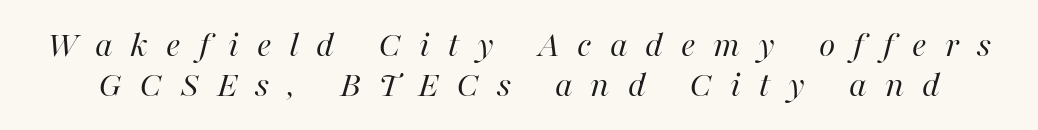
The type is letterspaced generously, with wide tracking. Each new line begins almost immediately beneath the previous one. Character widths vary here, with narrow letters taking less room than wide ones. Heaviness? Minimal to ordinary, like unemphasized prose. The face used here has a pronounced slope to its letters. A clean baseline with only descenders dipping below it.
